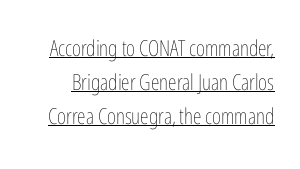
The image shows 22 px text type, upright; set normal line spacing (1.54x), normal letter spacing, underlined.
